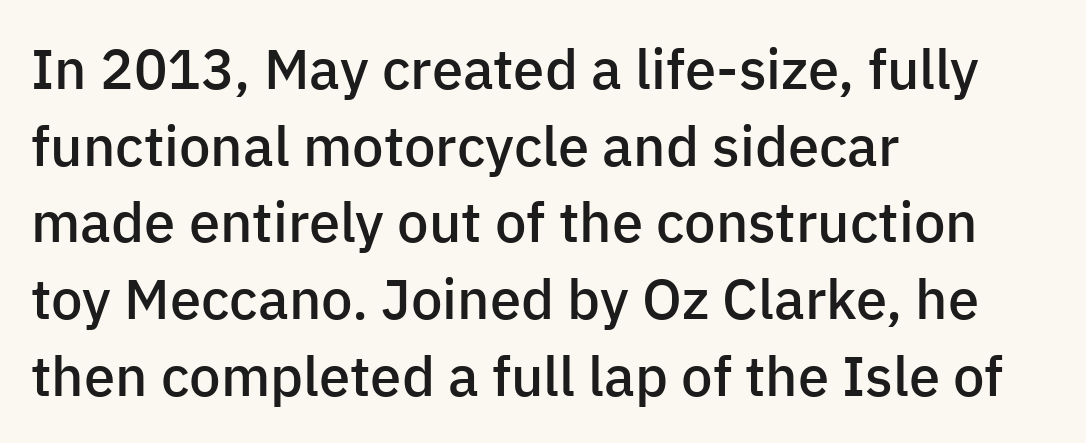
Q: Is the text bold? A: Semi-bold.
Q: Is the text italic (slanted)? A: No, it is upright.
Q: Is the typeface a serif or a sans-serif typeface? A: Sans-serif.
Q: Is the text underlined? A: No.
Q: How is the paragraph aligned? A: Left-aligned.
Q: Is the spacing between letters normal or unusually wide? A: Normal.
Q: Is the spacing between lines tight, normal or loose? A: Normal.
Q: Width (condensed, normal, or wide)? A: Normal.
Q: Stroke contrast? A: Low.
Q: x-height? A: Medium.
Q: Monospaced? A: No.
